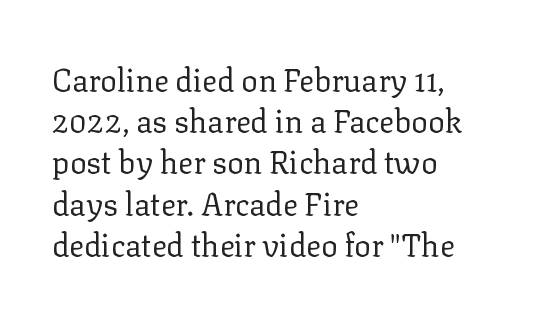
The image shows 31 px regular-weight serif type, upright; set left-aligned, normal line spacing (1.33x), normal letter spacing, not underlined; low stroke contrast and a medium x-height.
